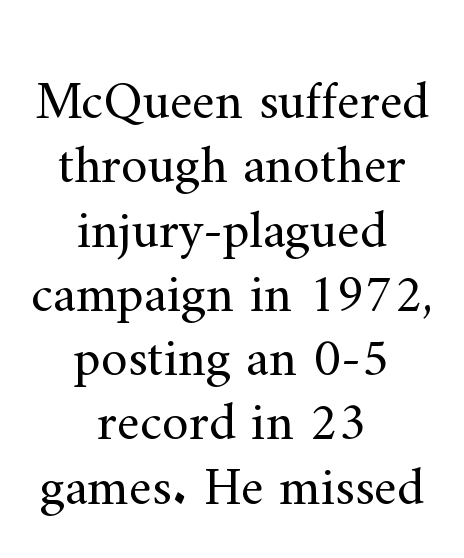
Does the lettering tilt? It doesn't — this is upright. Regarding serifs, this sample has them. Students, note that the glyphs here touch the page at normal intervals. Compared with a flush-left layout, this one balances lines on the center instead. The letters advance in unequal steps, a hallmark of proportional type.
